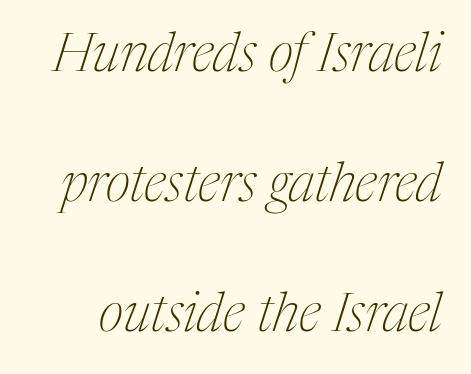
No word sits above an underline. This rendering employs a face with finishing strokes, i.e., a serif. The tracking reads as untouched default to a designer's eye. Rows of type keep a wide berth in the vertical direction.
